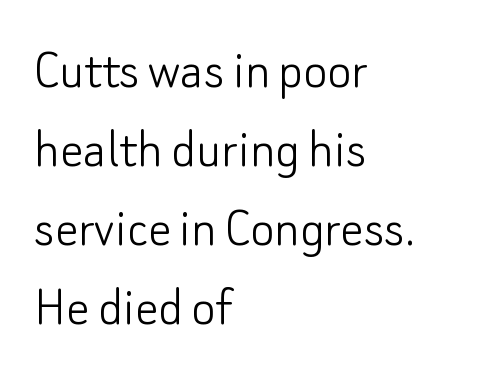
Rule under the text: the space is simply empty. Observe the ordinary spacing: letters are neighbours, not strangers. Weight: regular or lighter. Spacing verdict: proportional, widths tailored to each character.
